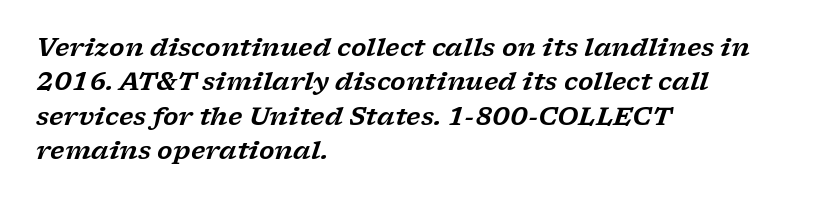
Q: Is the text italic (slanted)? A: Yes, it leans right by about 17 degrees.
Q: Is the text underlined? A: No.
Q: How is the paragraph aligned? A: Left-aligned.
Q: Is the spacing between letters normal or unusually wide? A: Normal.
Q: Is the spacing between lines tight, normal or loose? A: Normal.
